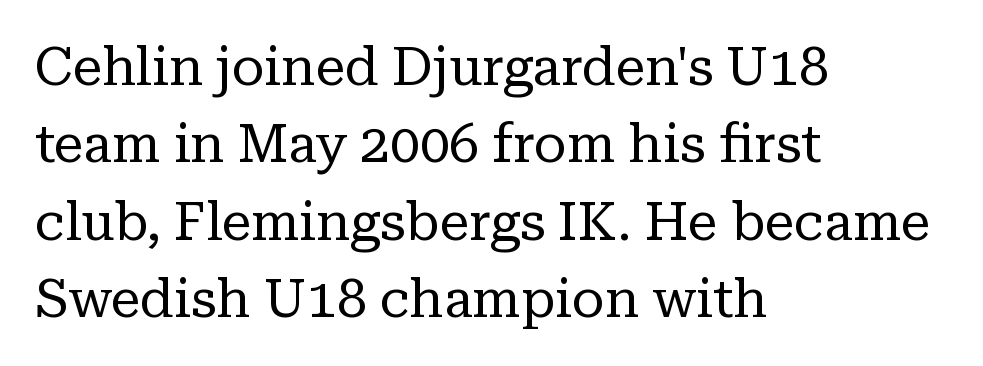
Q: Is the text bold? A: No.
Q: Is the text italic (slanted)? A: No, it is upright.
Q: Is the typeface a serif or a sans-serif typeface? A: Serif.
Q: Is the text underlined? A: No.
Q: How is the paragraph aligned? A: Left-aligned.
Q: Is the spacing between letters normal or unusually wide? A: Normal.
Q: Is the spacing between lines tight, normal or loose? A: Normal.
Q: Width (condensed, normal, or wide)? A: Normal.
Q: Stroke contrast? A: Low.
Q: x-height? A: Medium.
Q: Monospaced? A: No.
